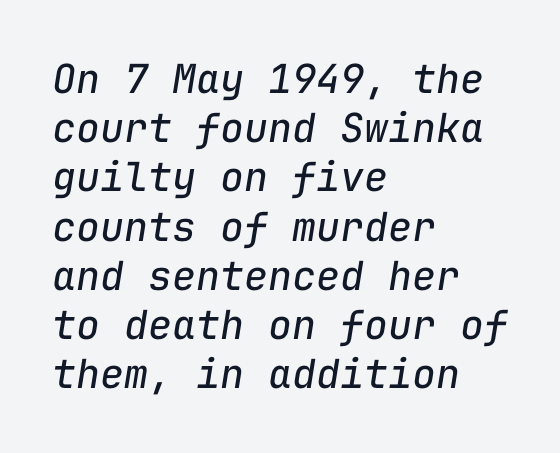
The image shows 40 px regular-weight type, italic (leaning right), monospaced; set left-aligned, line spacing 1.23x, normal letter spacing, not underlined; low stroke contrast and a medium x-height.
